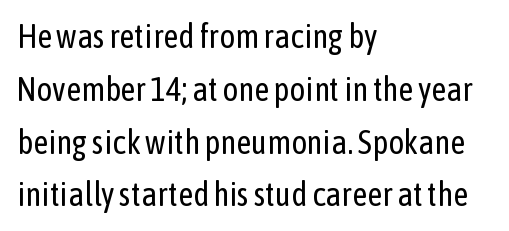
A clean baseline with only descenders dipping below it. This sample has the flowing, uneven cadence of proportional lettering. This rendering employs a face without finishing strokes, i.e., a sans-serif. Is the type heavy? It reads as light-to-regular instead. The font's upright variant was chosen for this text.
